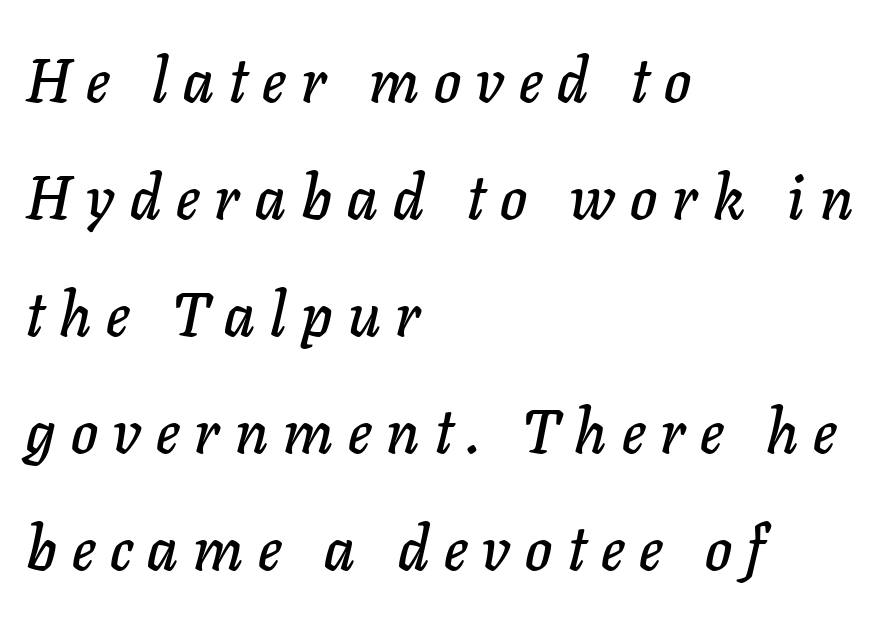
Letters rest on an invisible, unmarked baseline. Airy leading. Substantial extra tracking has been applied to these lines. Do the characters align in a grid? No, the font is proportional. This sample is left-justified, so line endings fall wherever the words run out. Tall strokes in this sample are angled rather than plumb.
